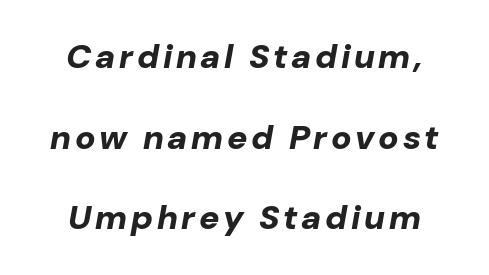
The image shows 34 px bold type, italic (leaning right); set centered, loose line spacing (2.37x), not underlined; low stroke contrast and a medium x-height.
